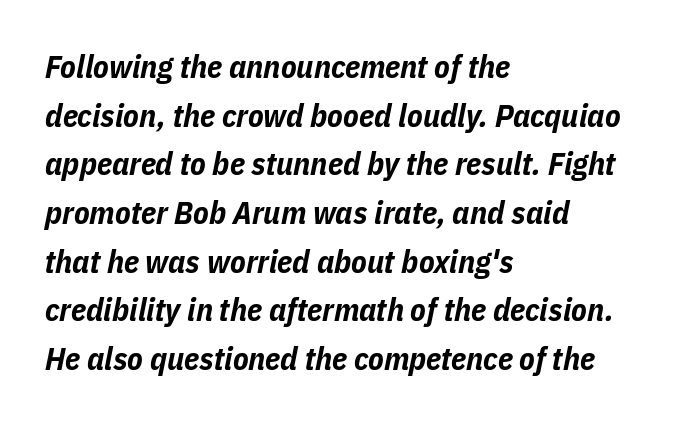
The image shows 32 px bold, condensed type, italic (leaning right); set left-aligned, normal line spacing (1.52x), normal letter spacing, not underlined; low stroke contrast and a medium x-height.
